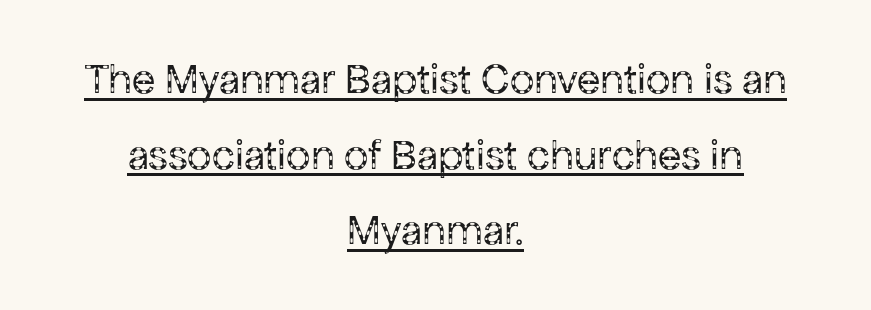
Q: Is the text bold? A: No.
Q: Is the text italic (slanted)? A: No, it is upright.
Q: Is the typeface a serif or a sans-serif typeface? A: Sans-serif.
Q: Is the text underlined? A: Yes.
Q: How is the paragraph aligned? A: Centered.
Q: Is the spacing between letters normal or unusually wide? A: Normal.
Q: Width (condensed, normal, or wide)? A: Normal.
Q: Stroke contrast? A: Low.
Q: x-height? A: Medium.
Q: Monospaced? A: No.
